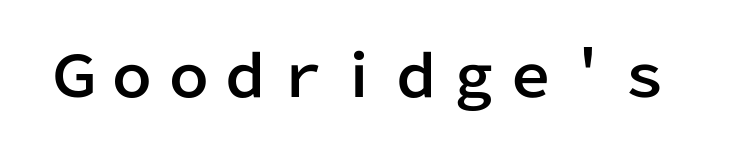
The letters advance in unequal steps, a hallmark of proportional type. The characters display no serif detailing; their extremities are plain. Ascenders rise straight up at ninety degrees. In terms of letterspacing, this is plain default setting. Decoration check: the copy has no underline.
